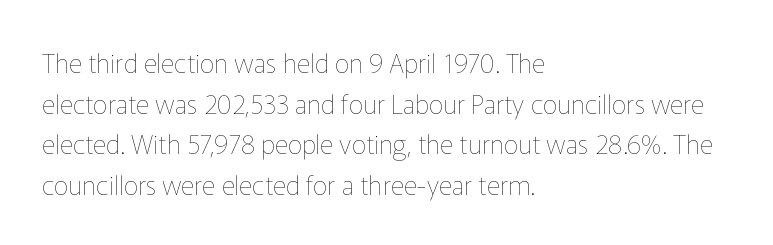
The zone under the glyphs is completely vacant. Letters have the restrained weight of plain body copy at most. Line beginnings align vertically; line endings do not. The gaps between neighbouring characters are ordinary and unremarkable.
